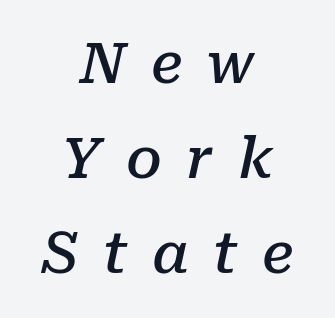
A typesetter would label this face a serif. The glyphs are unaccompanied by any horizontal stroke below them. Emphasis-style slanted type is in use. The passage shown has open, widely tracked lettering throughout.
